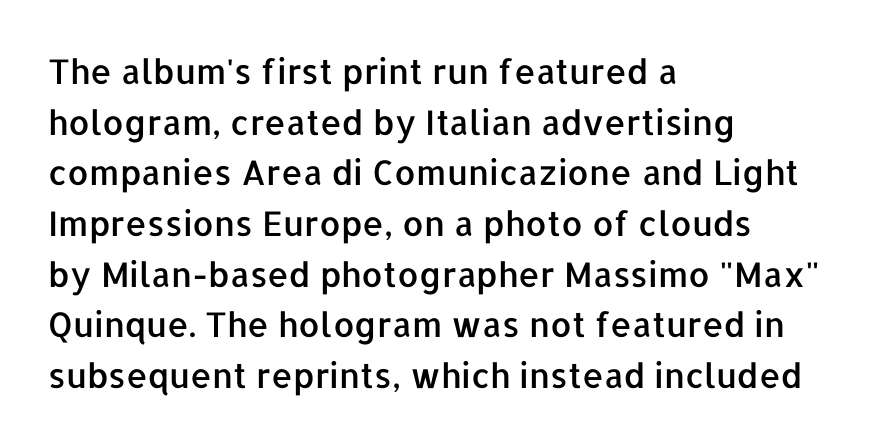
The strip under each line holds only bare page. Note: no serifs on the glyphs. Line spacing here is normal. Does extra space separate the letters? No, they use regular spacing.
